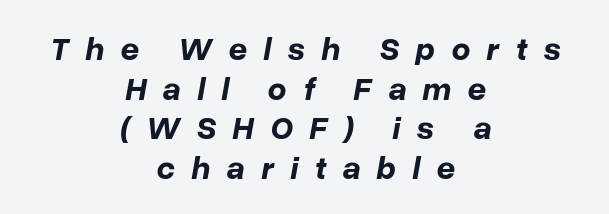
Q: Is the text bold? A: Yes.
Q: Is the text italic (slanted)? A: Yes, it leans right by about 10 degrees.
Q: Is the text underlined? A: No.
Q: How is the paragraph aligned? A: Centered.
Q: Is the spacing between letters normal or unusually wide? A: Unusually wide.
Q: Width (condensed, normal, or wide)? A: Normal.
Q: Stroke contrast? A: Low.
Q: x-height? A: Medium.
Q: Monospaced? A: No.
